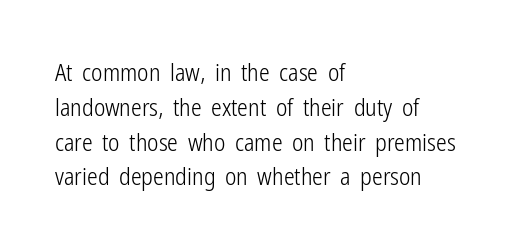
Q: Is the text bold? A: No.
Q: Is the text italic (slanted)? A: No, it is upright.
Q: Is the text underlined? A: No.
Q: How is the paragraph aligned? A: Left-aligned.
Q: Is the spacing between letters normal or unusually wide? A: Normal.
Q: Is the spacing between lines tight, normal or loose? A: Normal.
